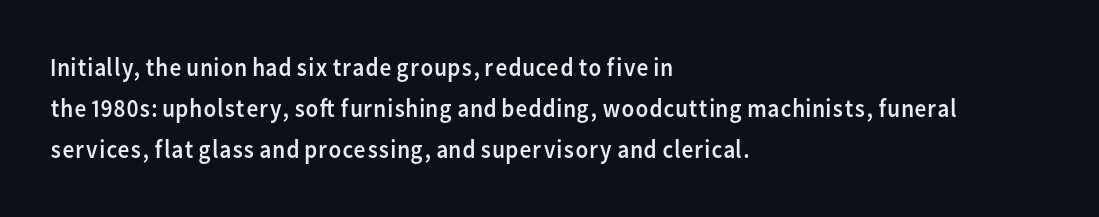
Q: Is the text bold? A: No.
Q: Is the text italic (slanted)? A: No, it is upright.
Q: Is the text underlined? A: No.
Q: How is the paragraph aligned? A: Left-aligned.
Q: Is the spacing between letters normal or unusually wide? A: Normal.
Q: Is the spacing between lines tight, normal or loose? A: Normal.
